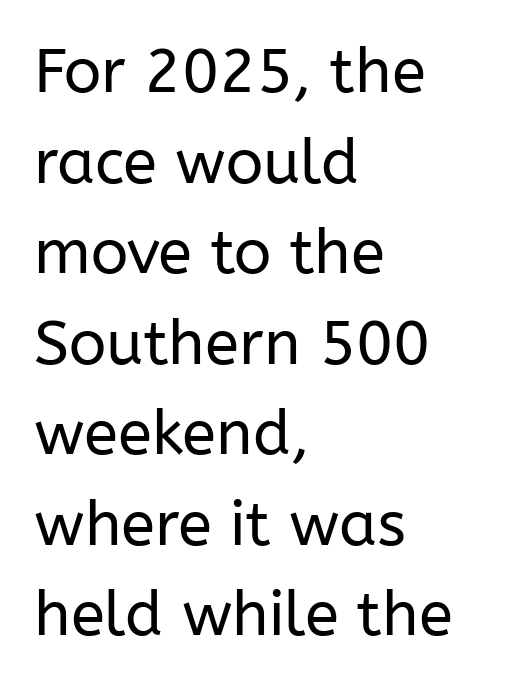
{"serif": "no", "italic": "no", "bold": "no", "weight": "regular", "width": "normal", "stroke_contrast": "low", "x_height": "medium", "monospaced": "no", "underline": "no", "align": "left", "line_spacing": "normal", "line_spacing_ratio": 1.46, "letter_spacing": "normal", "letter_spacing_em": 0.0, "glyph_px": 62}
